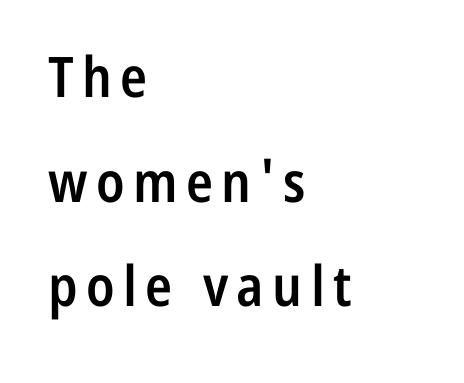
{"serif": "no", "italic": "no", "bold": "semi", "weight": "semibold", "width": "condensed", "stroke_contrast": "low", "x_height": "medium", "monospaced": "no", "underline": "no", "align": "left", "line_spacing_ratio": 1.87, "glyph_px": 56}
